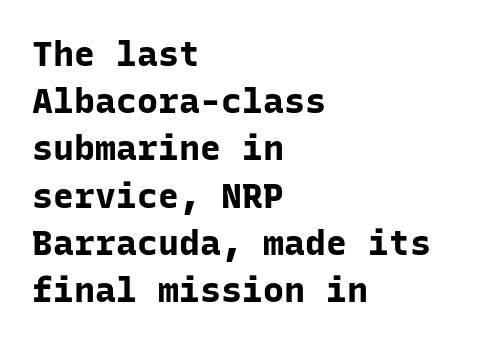
Classification — sans serif. Does the weight exceed regular? Yes, all the way to bold. Only glyphs here, with clear space below each row. Tracking value appears to be zero — textbook default spacing.
